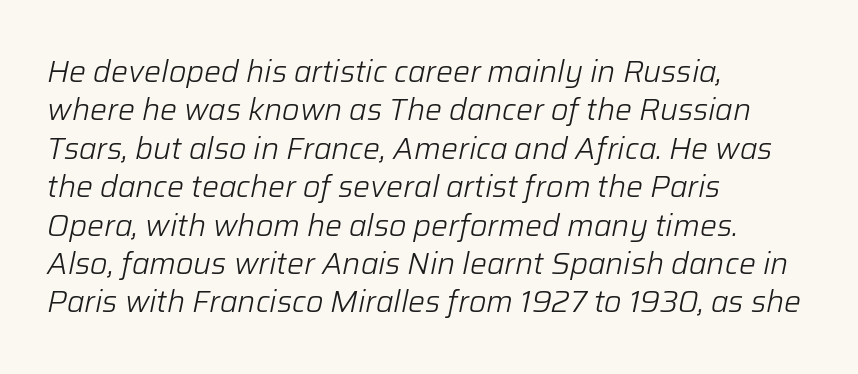
{"italic": "yes", "lean": "right", "slant_degrees": 12, "bold": "no", "weight": "light", "width": "normal", "stroke_contrast": "low", "x_height": "medium", "monospaced": "no", "underline": "no", "align": "left", "line_spacing": "normal", "line_spacing_ratio": 1.28, "letter_spacing": "normal", "letter_spacing_em": 0.0, "glyph_px": 30}
